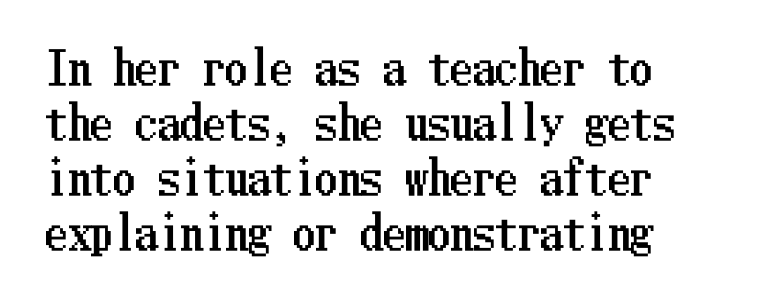
Q: Is the text italic (slanted)? A: No, it is upright.
Q: Is the text underlined? A: No.
Q: How is the paragraph aligned? A: Left-aligned.
Q: Is the spacing between letters normal or unusually wide? A: Normal.
Q: Width (condensed, normal, or wide)? A: Condensed.
Q: Stroke contrast? A: Low.
Q: x-height? A: Medium.
